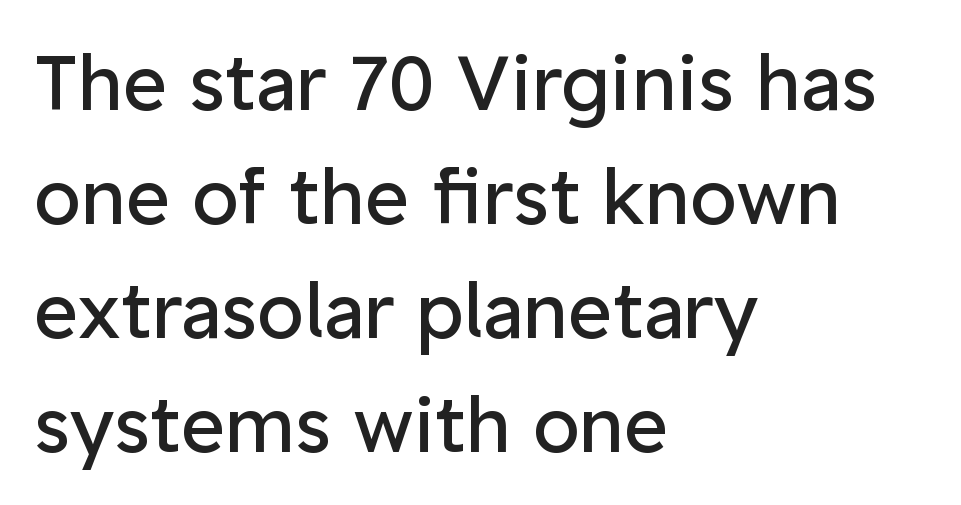
Q: Is the text bold? A: No.
Q: Is the text italic (slanted)? A: No, it is upright.
Q: Is the typeface a serif or a sans-serif typeface? A: Sans-serif.
Q: Is the text underlined? A: No.
Q: How is the paragraph aligned? A: Left-aligned.
Q: Is the spacing between letters normal or unusually wide? A: Normal.
Q: Is the spacing between lines tight, normal or loose? A: Normal.
Q: Width (condensed, normal, or wide)? A: Normal.
Q: Stroke contrast? A: Low.
Q: x-height? A: Medium.
Q: Monospaced? A: No.
